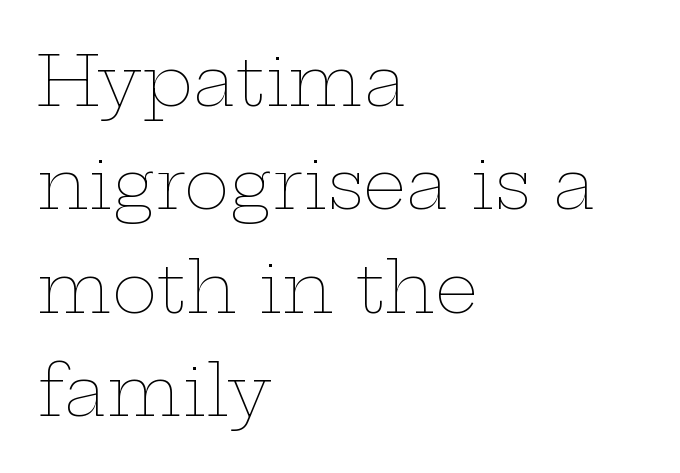
Q: Is the text bold? A: No.
Q: Is the text italic (slanted)? A: No, it is upright.
Q: Is the text underlined? A: No.
Q: How is the paragraph aligned? A: Left-aligned.
Q: Is the spacing between letters normal or unusually wide? A: Normal.
Q: Is the spacing between lines tight, normal or loose? A: Normal.
Q: Width (condensed, normal, or wide)? A: Wide.
Q: Stroke contrast? A: Low.
Q: x-height? A: Medium.
Q: Monospaced? A: No.
